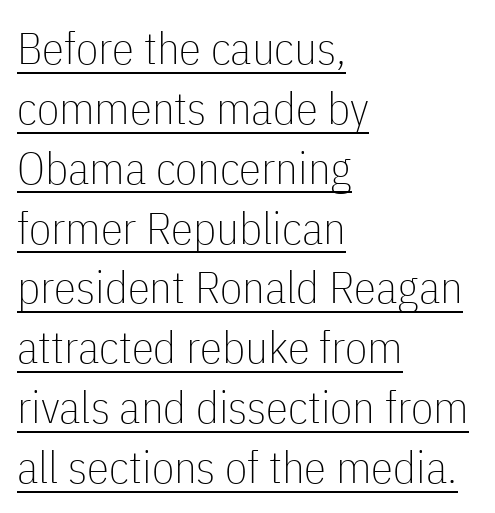
The specimen includes a rule beneath the text block's lines. The designer went with a sans here, leaving each stem footless. The cut favours lightness, reaching ordinary text weight at its darkest. Do the characters align in a grid? No, the font is proportional. A normal amount of white space separates one row of letters from the next.
